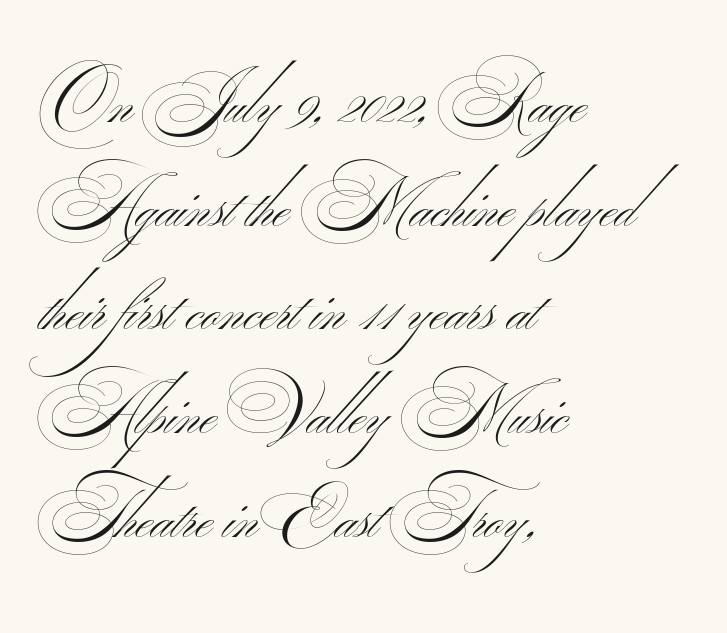
{"serif": "no", "bold": "no", "weight": "thin", "width": "wide", "stroke_contrast": "medium", "monospaced": "no", "underline": "no", "align": "left", "line_spacing": "normal", "line_spacing_ratio": 1.46, "letter_spacing": "normal", "letter_spacing_em": 0.0, "glyph_px": 71}
